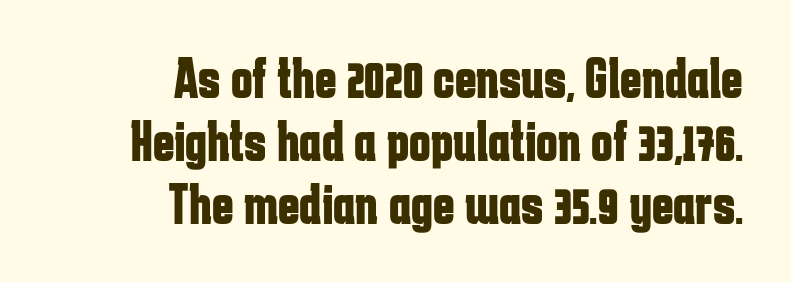
These lines are set flush right with a ragged left edge. Bare-footed words on every line. Students, note that the glyphs here touch the page at normal intervals. Set as a true bold cut, around the 700 mark.
